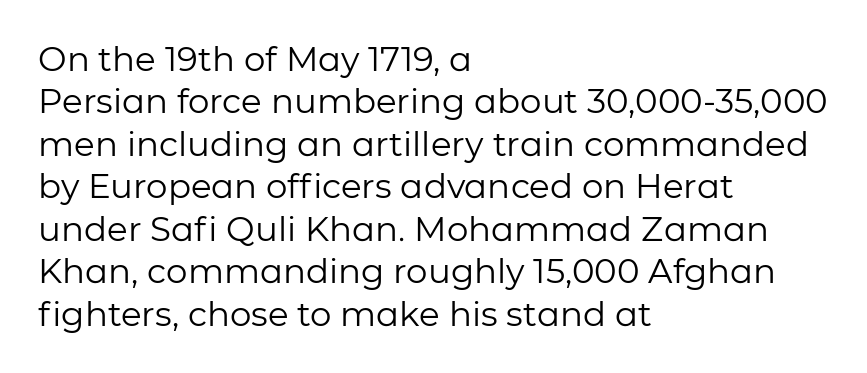
The image shows 34 px regular-weight sans-serif type, upright; set left-aligned, normal line spacing (1.25x), normal letter spacing, not underlined; low stroke contrast and a medium x-height.
